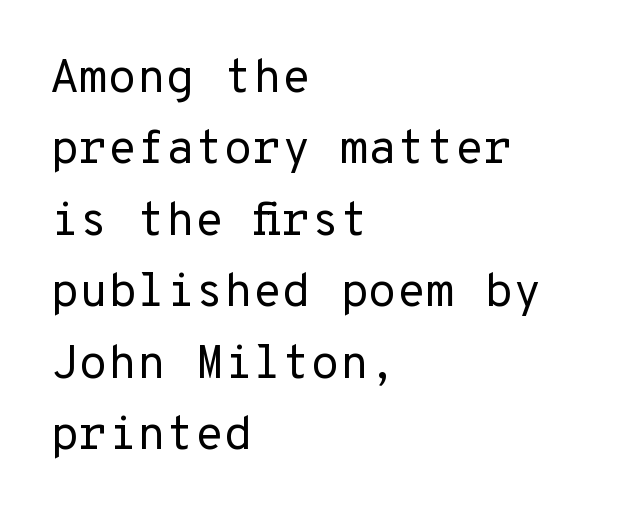
Q: Is the text bold? A: No.
Q: Is the text italic (slanted)? A: No, it is upright.
Q: Is the typeface a serif or a sans-serif typeface? A: Sans-serif.
Q: Is the text underlined? A: No.
Q: How is the paragraph aligned? A: Left-aligned.
Q: Is the spacing between letters normal or unusually wide? A: Normal.
Q: Is the spacing between lines tight, normal or loose? A: Normal.
Q: Width (condensed, normal, or wide)? A: Normal.
Q: Stroke contrast? A: Low.
Q: x-height? A: Medium.
